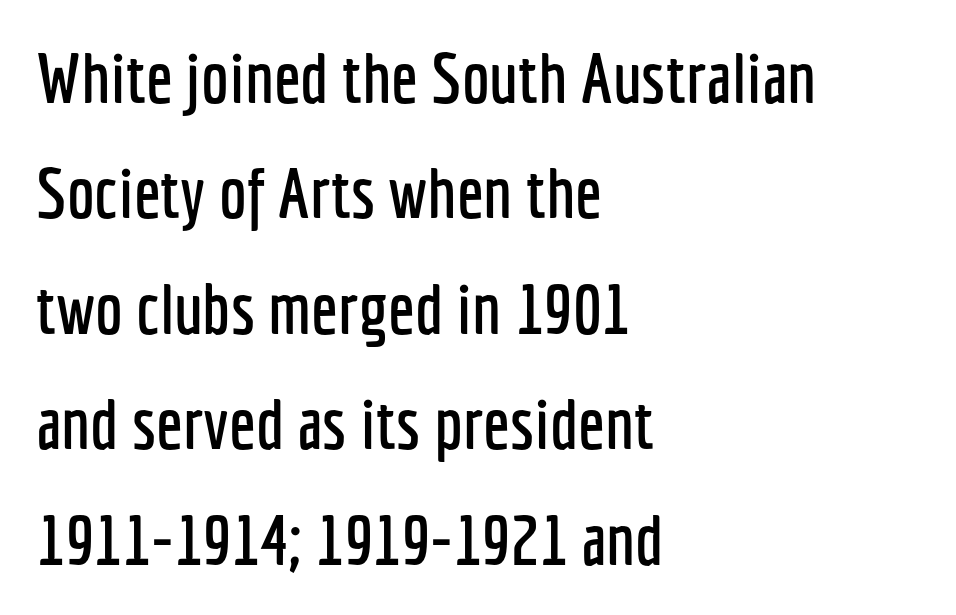
Note: no serifs on the glyphs. Anything drawn beneath the words? Only blank space. Evenly set lines give the paragraph a standard silhouette. Compared with typical body copy, the letter spacing here is the same. The rendering uses natural spacing where letterforms have individual widths. Compared with a centered layout, this one pins lines to the left instead.
